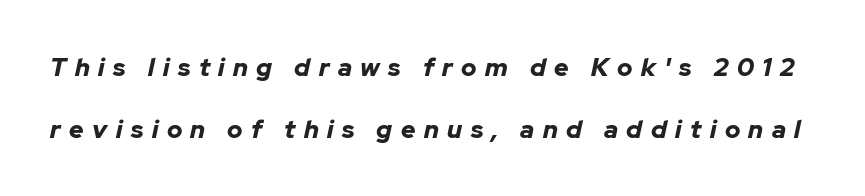
The image shows 25 px bold type, italic (leaning right); set loose line spacing (2.47x), unusually wide letter spacing (+0.34 em), not underlined.
